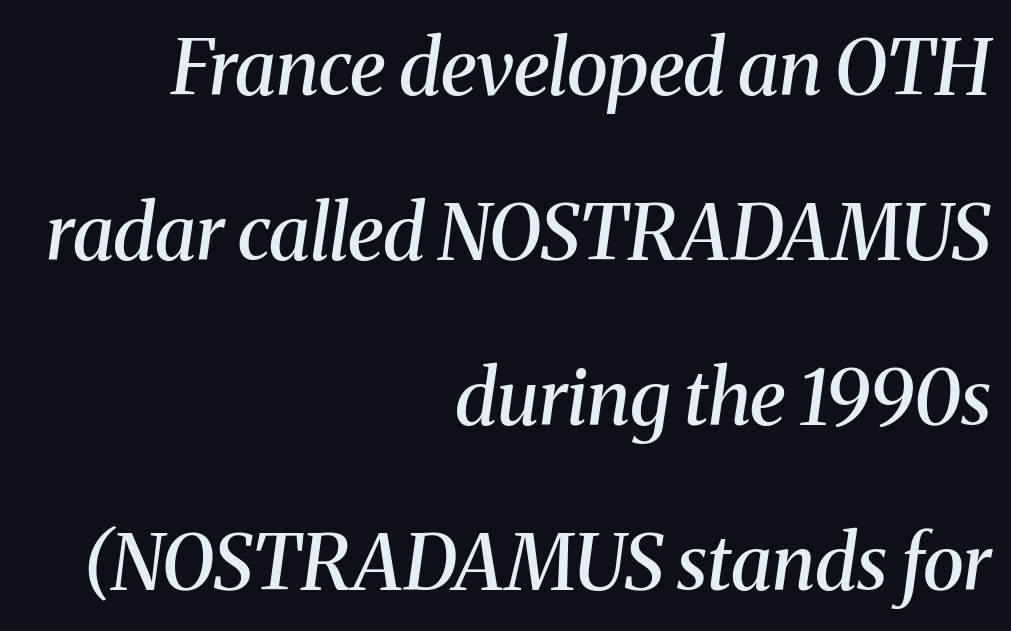
Q: Is the text bold? A: Semi-bold.
Q: Is the text italic (slanted)? A: Yes, it leans right by about 8 degrees.
Q: Is the typeface a serif or a sans-serif typeface? A: Serif.
Q: Is the text underlined? A: No.
Q: How is the paragraph aligned? A: Right-aligned.
Q: Is the spacing between letters normal or unusually wide? A: Normal.
Q: Is the spacing between lines tight, normal or loose? A: Loose.
Q: Width (condensed, normal, or wide)? A: Normal.
Q: Stroke contrast? A: Medium.
Q: x-height? A: Medium.
Q: Monospaced? A: No.
